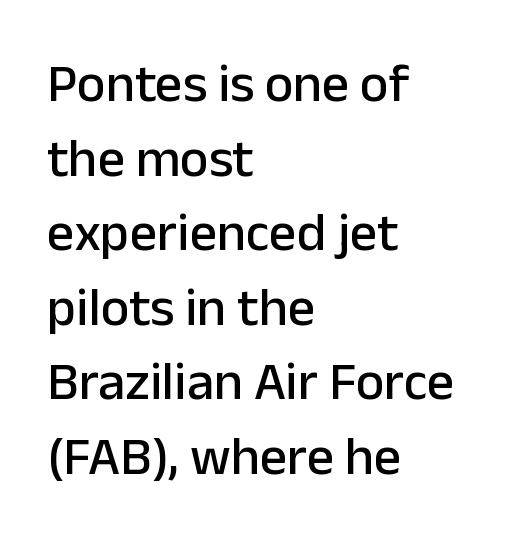
A normal amount of white space separates one row of letters from the next. The line texture is even and compact thanks to regular tracking. Has an underline been added? It has not. Is the block centered? No — it sits flush against the left margin. The face used here is proportionally spaced, like ordinary book or web type. Is this a sans? Yes — the strokes have no serifs.
